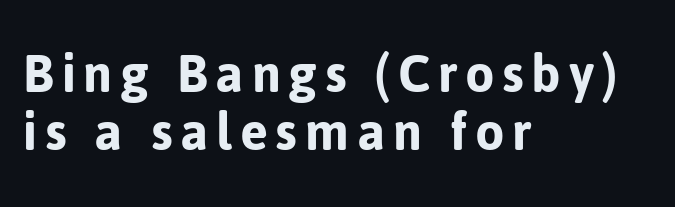
Vertical spacing — tight. A clean baseline with only descenders dipping below it. All the whitespace from short lines collects on the right. Grotesque or geometric, the face here clearly has no serifs.
